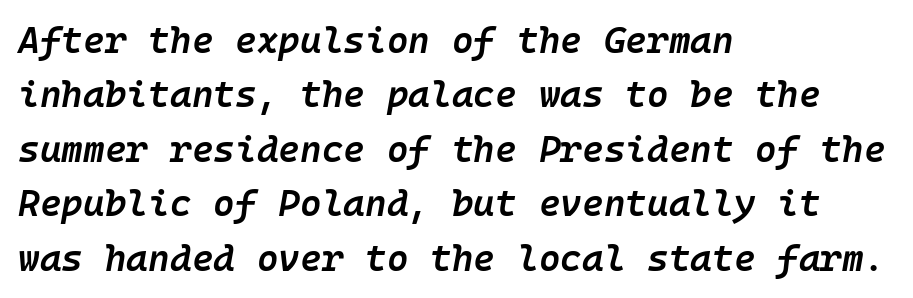
{"italic": "yes", "lean": "right", "slant_degrees": 10, "bold": "semi", "weight": "semibold", "width": "normal", "stroke_contrast": "low", "x_height": "medium", "underline": "no", "align": "left", "line_spacing": "normal", "line_spacing_ratio": 1.47, "letter_spacing": "normal", "letter_spacing_em": 0.0, "glyph_px": 37}
